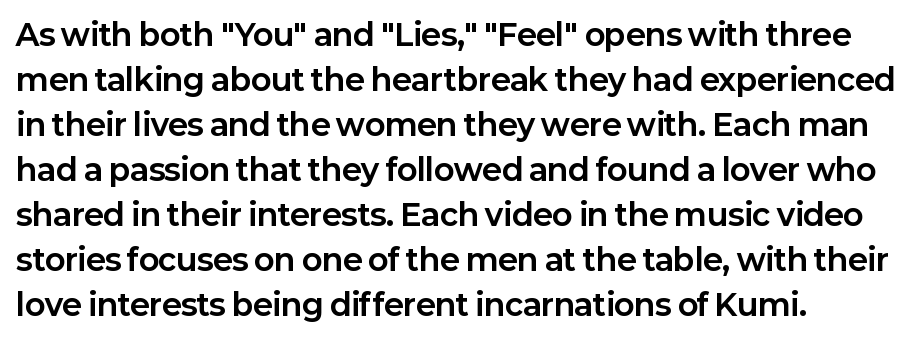
{"serif": "no", "italic": "no", "bold": "yes", "weight": "bold", "width": "normal", "stroke_contrast": "low", "x_height": "medium", "monospaced": "no", "underline": "no", "align": "left", "line_spacing": "normal", "line_spacing_ratio": 1.5, "letter_spacing": "normal", "letter_spacing_em": 0.0, "glyph_px": 30}
